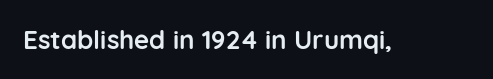
The image shows 26 px bold type, upright; set normal letter spacing, not underlined.
